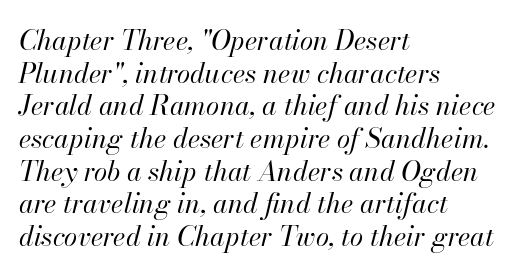
Casual observation: everything's shoved over to the left. A clean baseline with only descenders dipping below it. In terms of letterspacing, this is plain default setting. The cut favours lightness, reaching ordinary text weight at its darkest. It's the slanting kind of type.
